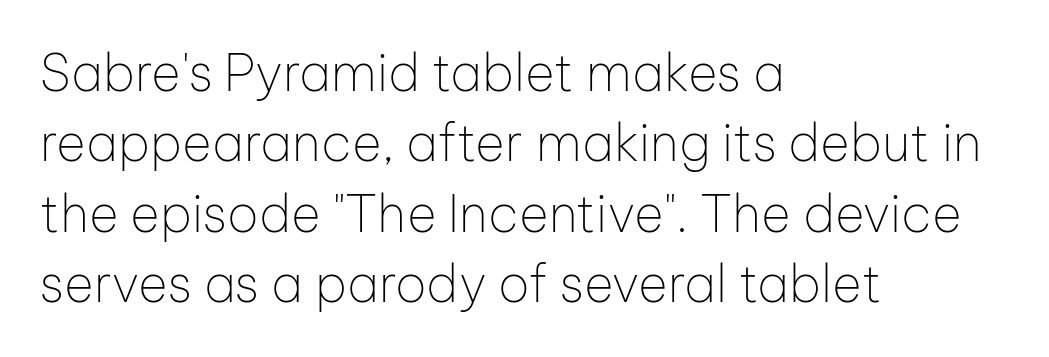
The image shows 51 px thin sans-serif type, upright; set left-aligned, normal line spacing (1.38x), normal letter spacing, not underlined; low stroke contrast and a medium x-height.
